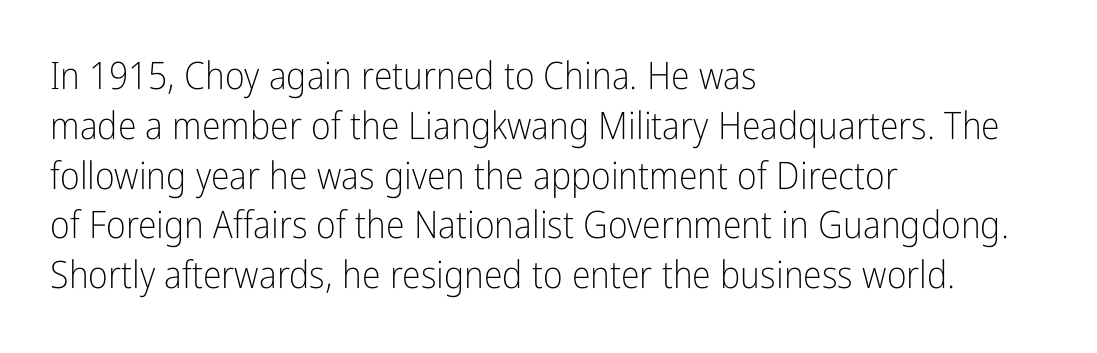
Spacing verdict: proportional, widths tailored to each character. The characters display no serif detailing; their extremities are plain. The typography opts for an upright posture over an oblique one. The strokes carry an ordinary text weight at most. Does extra space separate the letters? No, they use regular spacing.
